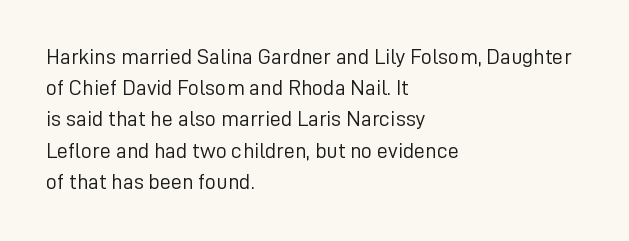
Q: Is the text bold? A: No.
Q: Is the text italic (slanted)? A: No, it is upright.
Q: Is the text underlined? A: No.
Q: How is the paragraph aligned? A: Left-aligned.
Q: Is the spacing between letters normal or unusually wide? A: Normal.
Q: Is the spacing between lines tight, normal or loose? A: Normal.
